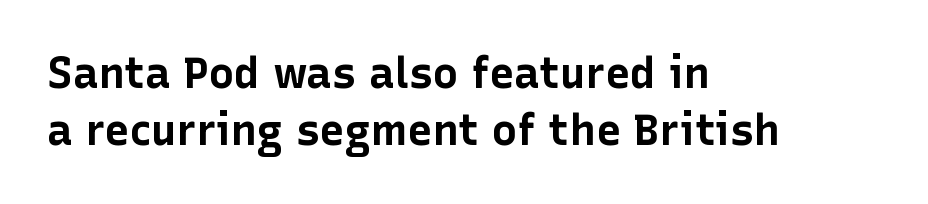
Q: Is the text bold? A: Yes.
Q: Is the text italic (slanted)? A: No, it is upright.
Q: Is the typeface a serif or a sans-serif typeface? A: Sans-serif.
Q: Is the text underlined? A: No.
Q: How is the paragraph aligned? A: Left-aligned.
Q: Is the spacing between letters normal or unusually wide? A: Normal.
Q: Is the spacing between lines tight, normal or loose? A: Normal.
Q: Width (condensed, normal, or wide)? A: Normal.
Q: Stroke contrast? A: Low.
Q: x-height? A: Medium.
Q: Monospaced? A: No.
